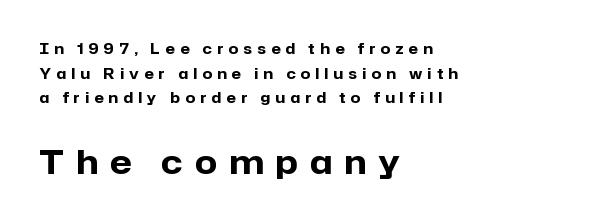
The image shows 32 px heavy sans-serif type, upright; set left-aligned, line spacing 1.76x, unusually wide letter spacing (+0.38 em), not underlined; the second (bottom) block is 2.29x larger; low stroke contrast and a medium x-height.
